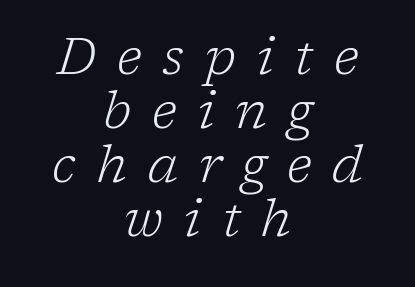
Any mark beneath the type? The region is blank. Is the block centered? Yes — each line is placed symmetrically about the middle. The strokes are not fattened; the text isn't bold. Look at the tracking — it's clearly loosened, letters drifting apart.
